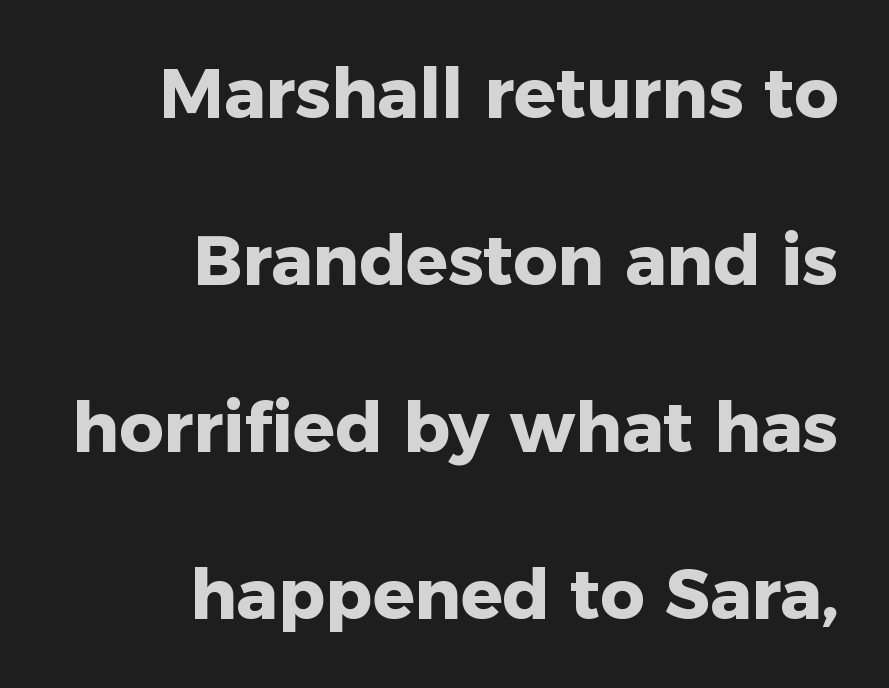
Q: Is the text bold? A: Yes.
Q: Is the text italic (slanted)? A: No, it is upright.
Q: Is the typeface a serif or a sans-serif typeface? A: Sans-serif.
Q: Is the text underlined? A: No.
Q: How is the paragraph aligned? A: Right-aligned.
Q: Is the spacing between letters normal or unusually wide? A: Normal.
Q: Is the spacing between lines tight, normal or loose? A: Loose.
Q: Width (condensed, normal, or wide)? A: Normal.
Q: Stroke contrast? A: Low.
Q: x-height? A: Medium.
Q: Monospaced? A: No.
